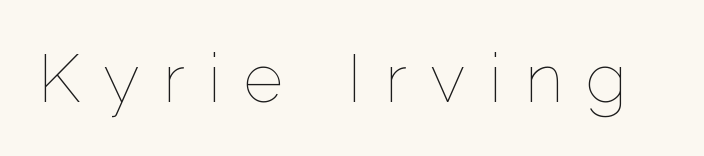
Q: Is the text bold? A: No.
Q: Is the text italic (slanted)? A: No, it is upright.
Q: Is the text underlined? A: No.
Q: Is the spacing between letters normal or unusually wide? A: Unusually wide.
Q: Width (condensed, normal, or wide)? A: Normal.
Q: Stroke contrast? A: Low.
Q: x-height? A: Medium.
Q: Monospaced? A: No.
